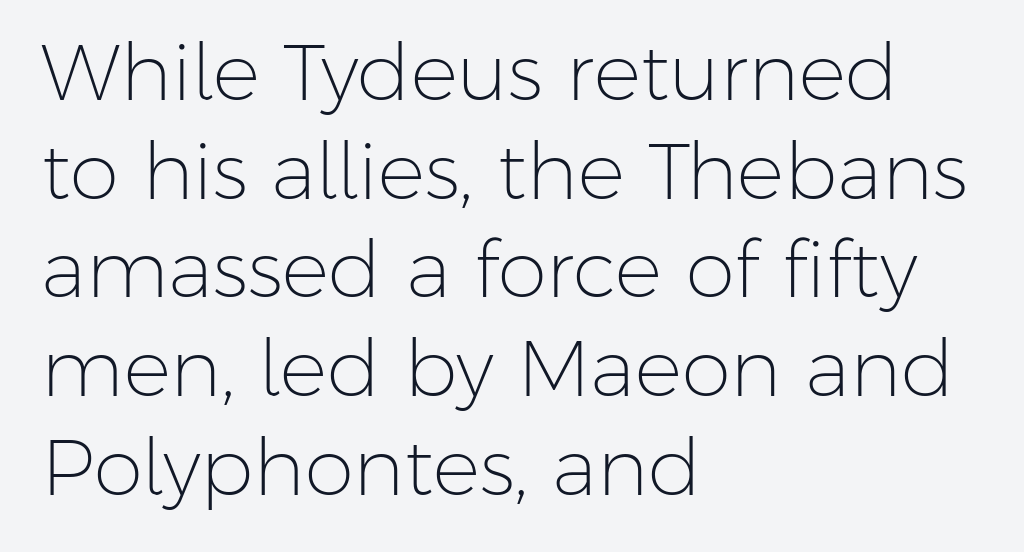
{"serif": "no", "italic": "no", "bold": "no", "weight": "light", "width": "normal", "stroke_contrast": "low", "x_height": "medium", "monospaced": "no", "underline": "no", "align": "left", "line_spacing": "normal", "line_spacing_ratio": 1.25, "letter_spacing": "normal", "letter_spacing_em": 0.0, "glyph_px": 79}
